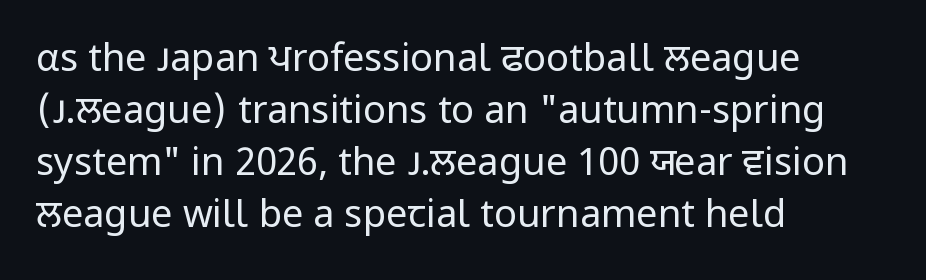
These lines are rendered in a variable-pitch font. This rendering uses left alignment, leaving the right contour irregular. Weight class: somewhere from thin through regular. The rendering keeps characters at their native spacing.
